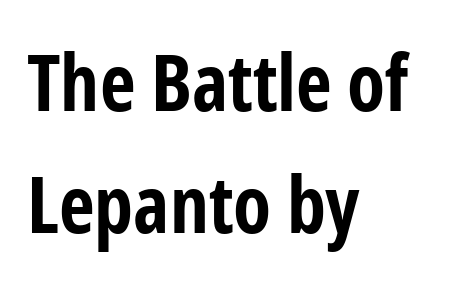
{"serif": "no", "italic": "no", "bold": "yes", "weight": "bold", "width": "condensed", "stroke_contrast": "low", "x_height": "medium", "monospaced": "no", "underline": "no", "align": "left", "line_spacing": "normal", "line_spacing_ratio": 1.56, "letter_spacing": "normal", "letter_spacing_em": 0.0, "glyph_px": 78}
